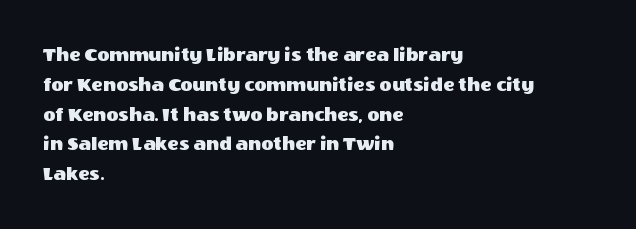
{"italic": "no", "underline": "no", "align": "left", "line_spacing": "normal", "line_spacing_ratio": 1.42, "letter_spacing": "normal", "letter_spacing_em": 0.0, "glyph_px": 21}
